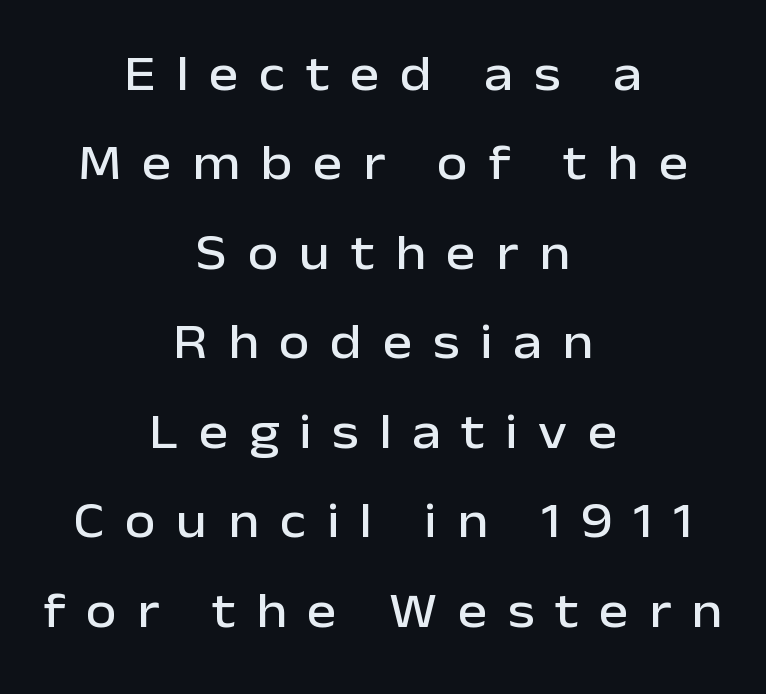
{"serif": "no", "italic": "no", "width": "normal", "stroke_contrast": "low", "x_height": "medium", "monospaced": "no", "underline": "no", "align": "center", "line_spacing_ratio": 1.79, "letter_spacing": "wide", "letter_spacing_em": 0.41, "glyph_px": 50}
